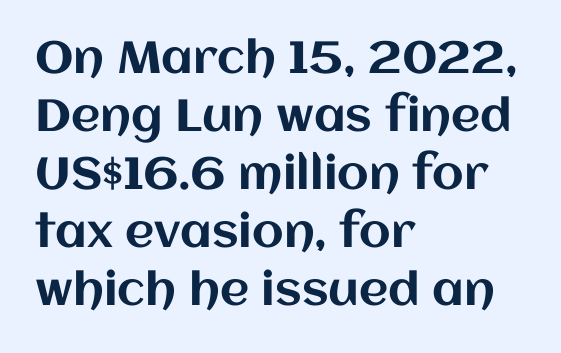
The image shows 45 px text type, upright; set left-aligned, normal line spacing (1.29x), normal letter spacing, not underlined; medium stroke contrast and a large x-height.
